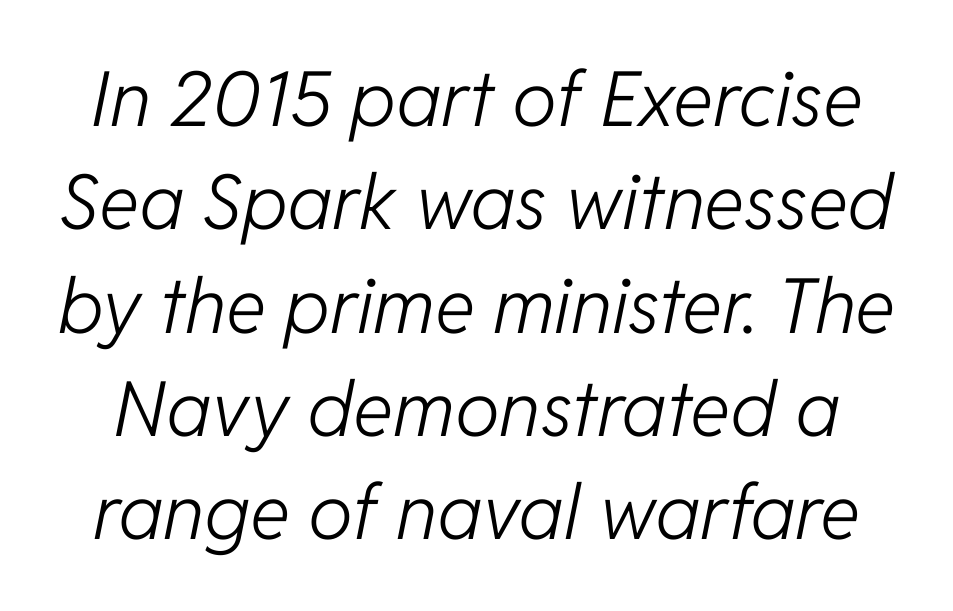
Q: Is the text bold? A: No.
Q: Is the text italic (slanted)? A: Yes, it leans right by about 11 degrees.
Q: Is the text underlined? A: No.
Q: Is the spacing between letters normal or unusually wide? A: Normal.
Q: Is the spacing between lines tight, normal or loose? A: Normal.
Q: Width (condensed, normal, or wide)? A: Normal.
Q: Stroke contrast? A: Low.
Q: x-height? A: Medium.
Q: Monospaced? A: No.
